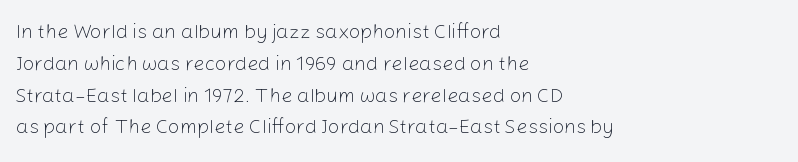
The image shows 20 px text type, upright; set left-aligned, normal line spacing (1.59x), normal letter spacing, not underlined.
